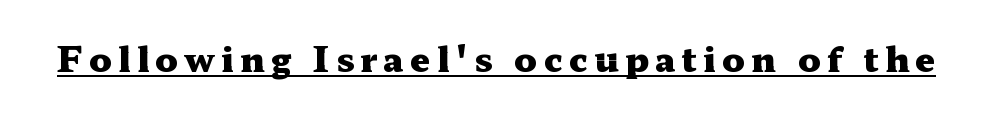
The passage shown is emphatically bold. Varying glyph widths throughout — classic text-font behaviour. These characters rest on top of a visible drawn line. Does the lettering tilt? It doesn't — this is upright.
